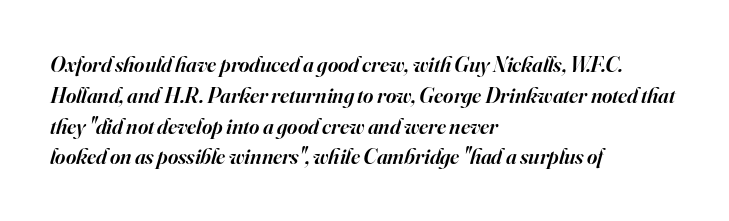
Q: Is the text bold? A: Semi-bold.
Q: Is the text italic (slanted)? A: Yes, it leans right by about 16 degrees.
Q: Is the text underlined? A: No.
Q: How is the paragraph aligned? A: Left-aligned.
Q: Is the spacing between letters normal or unusually wide? A: Normal.
Q: Is the spacing between lines tight, normal or loose? A: Normal.
